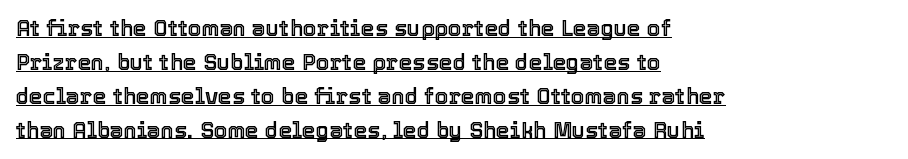
The image shows 22 px text type, upright; set left-aligned, normal line spacing (1.54x), normal letter spacing, underlined.
